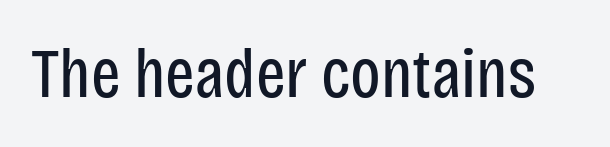
{"serif": "no", "italic": "no", "bold": "no", "weight": "regular", "width": "condensed", "stroke_contrast": "low", "x_height": "large", "monospaced": "no", "underline": "no", "letter_spacing": "normal", "letter_spacing_em": 0.0, "glyph_px": 70}
